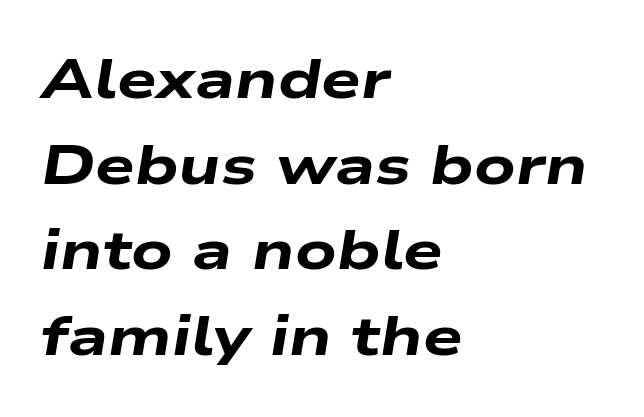
{"italic": "yes", "lean": "right", "slant_degrees": 9, "bold": "yes", "weight": "heavy", "width": "wide", "stroke_contrast": "low", "x_height": "medium", "monospaced": "no", "underline": "no", "align": "left", "line_spacing": "normal", "line_spacing_ratio": 1.53, "letter_spacing": "normal", "letter_spacing_em": 0.0, "glyph_px": 56}
